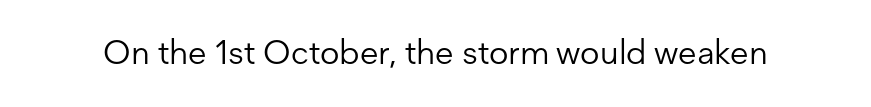
Q: Is the text bold? A: No.
Q: Is the text italic (slanted)? A: No, it is upright.
Q: Is the typeface a serif or a sans-serif typeface? A: Sans-serif.
Q: Is the text underlined? A: No.
Q: Is the spacing between letters normal or unusually wide? A: Normal.
Q: Width (condensed, normal, or wide)? A: Normal.
Q: Stroke contrast? A: Low.
Q: x-height? A: Medium.
Q: Monospaced? A: No.
